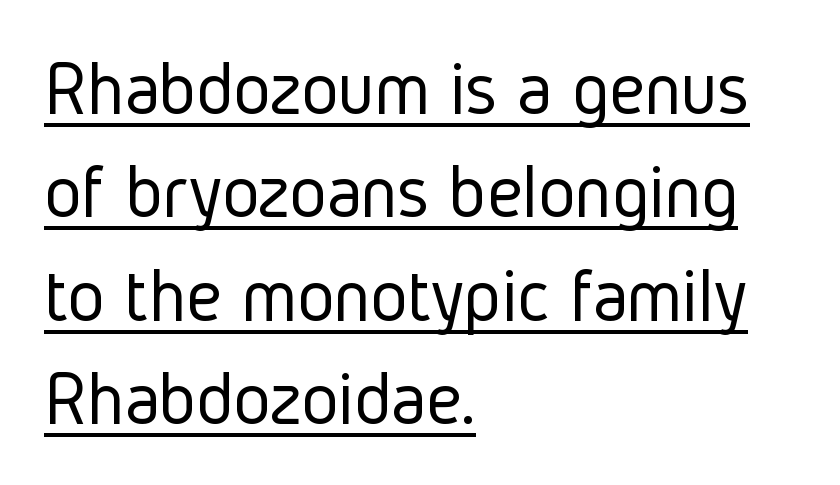
{"serif": "no", "italic": "no", "bold": "no", "weight": "light", "width": "condensed", "stroke_contrast": "low", "x_height": "medium", "monospaced": "no", "underline": "yes", "align": "left", "line_spacing": "normal", "line_spacing_ratio": 1.31, "letter_spacing": "normal", "letter_spacing_em": 0.0, "glyph_px": 79}
